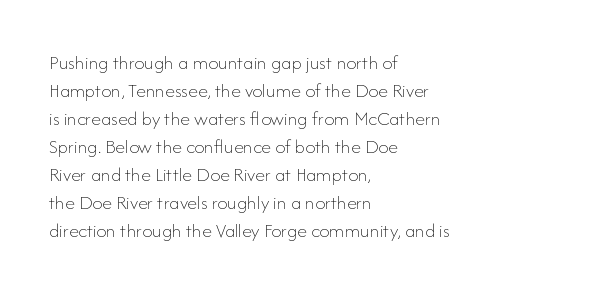
A roman cut, with each character standing at attention. Compared with a centered layout, this one pins lines to the left instead. Evenly set lines give the paragraph a standard silhouette. Heft: none added — not bold. The baseline area is clear.
